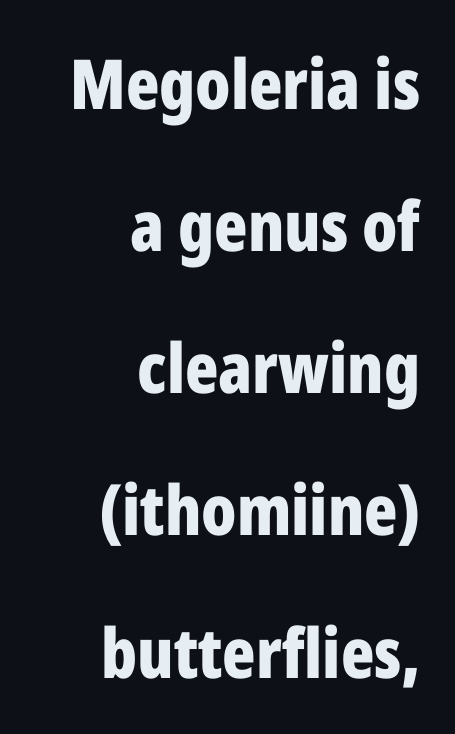
{"serif": "no", "italic": "no", "bold": "yes", "weight": "bold", "width": "condensed", "stroke_contrast": "low", "x_height": "medium", "monospaced": "no", "underline": "no", "align": "right", "line_spacing": "loose", "line_spacing_ratio": 2.06, "letter_spacing": "normal", "letter_spacing_em": 0.0, "glyph_px": 69}
